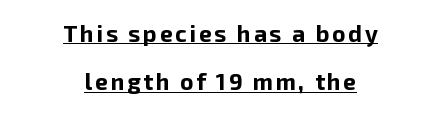
{"italic": "no", "bold": "yes", "underline": "yes", "align": "center", "line_spacing": "loose", "line_spacing_ratio": 2.1, "glyph_px": 23}
